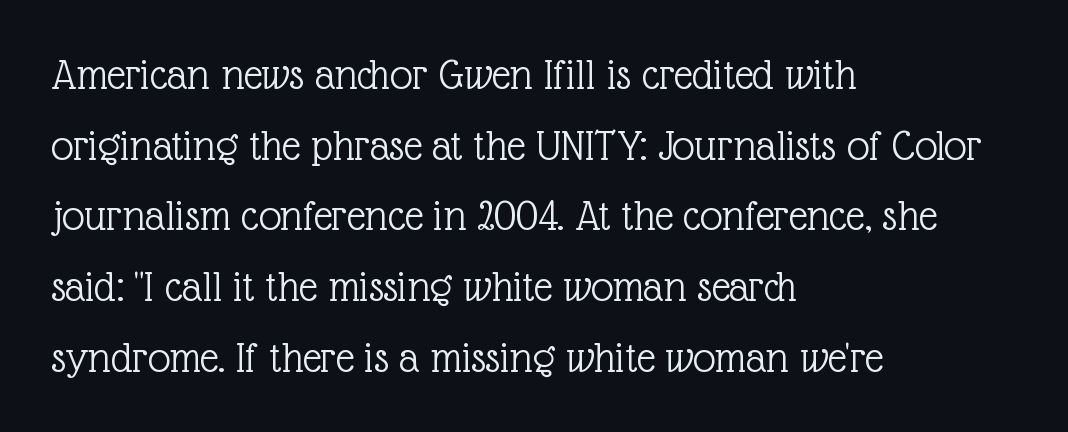
The image shows 45 px light serif type, upright; set left-aligned, normal line spacing (1.57x), normal letter spacing, not underlined; a medium x-height.
